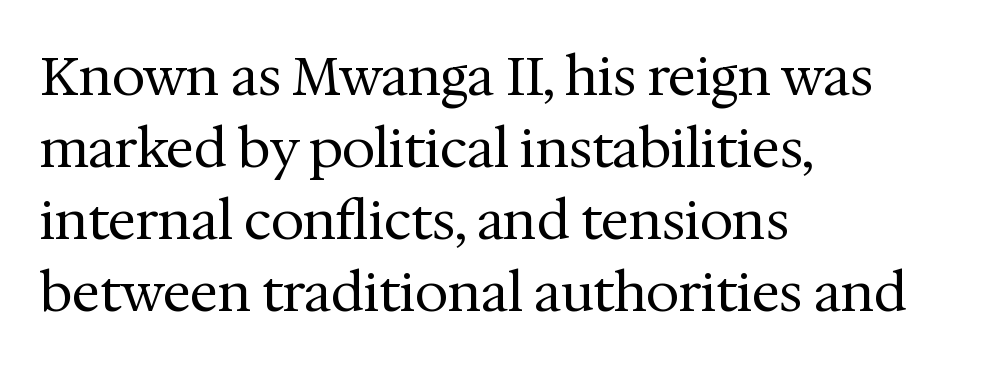
{"serif": "yes", "italic": "no", "bold": "no", "weight": "regular", "width": "normal", "stroke_contrast": "medium", "x_height": "medium", "monospaced": "no", "underline": "no", "align": "left", "line_spacing": "normal", "line_spacing_ratio": 1.36, "letter_spacing": "normal", "letter_spacing_em": 0.0, "glyph_px": 53}
